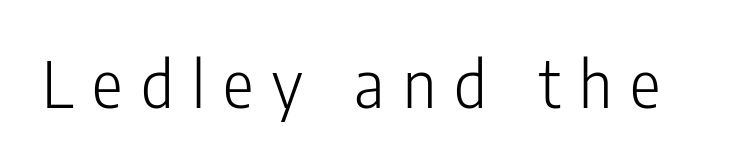
Q: Is the text bold? A: No.
Q: Is the text italic (slanted)? A: No, it is upright.
Q: Is the typeface a serif or a sans-serif typeface? A: Sans-serif.
Q: Is the text underlined? A: No.
Q: Is the spacing between letters normal or unusually wide? A: Unusually wide.
Q: Width (condensed, normal, or wide)? A: Condensed.
Q: Stroke contrast? A: Low.
Q: x-height? A: Medium.
Q: Monospaced? A: No.
